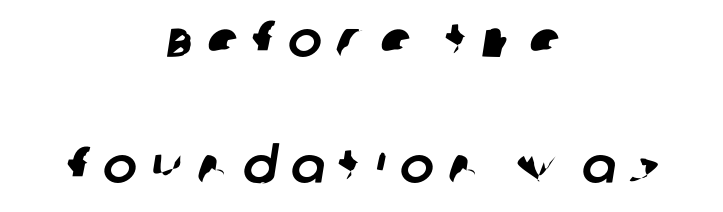
The passage is arranged like a title page — every line centered. Look at the tracking — it's clearly loosened, letters drifting apart. Observe the absence of serifs on each vertical stroke in this sample. The face used here is proportionally spaced, like ordinary book or web type. The block of text is sparse from top to bottom, with ample space between rows. The string is rendered with underlining switched off.
